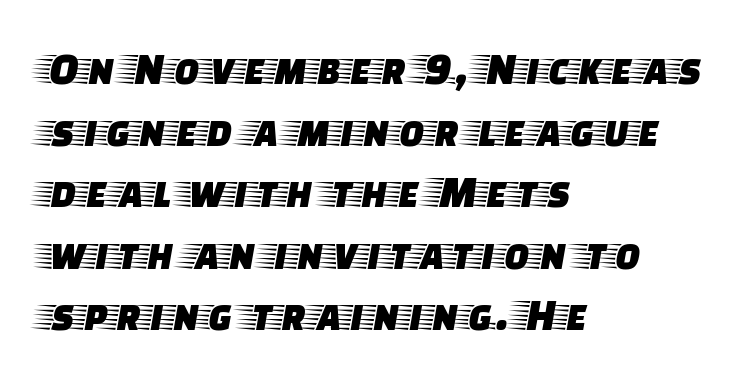
Q: Is the text italic (slanted)? A: Yes.
Q: Is the typeface a serif or a sans-serif typeface? A: Serif.
Q: Is the text underlined? A: No.
Q: How is the paragraph aligned? A: Left-aligned.
Q: Is the spacing between letters normal or unusually wide? A: Normal.
Q: Is the spacing between lines tight, normal or loose? A: Normal.
Q: Width (condensed, normal, or wide)? A: Wide.
Q: Stroke contrast? A: Low.
Q: x-height? A: Large.
Q: Monospaced? A: No.
